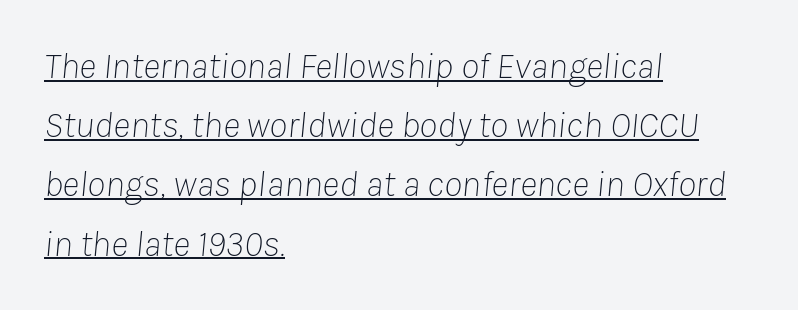
The text carries the slant typical of an italic or oblique font. Standard letterfit; no display-style spreading of the glyphs. Line starts are locked; line ends wander. This sample has the flowing, uneven cadence of proportional lettering. Students, observe: this is what conventionally led text looks like. A rule runs beneath these lines of type.
